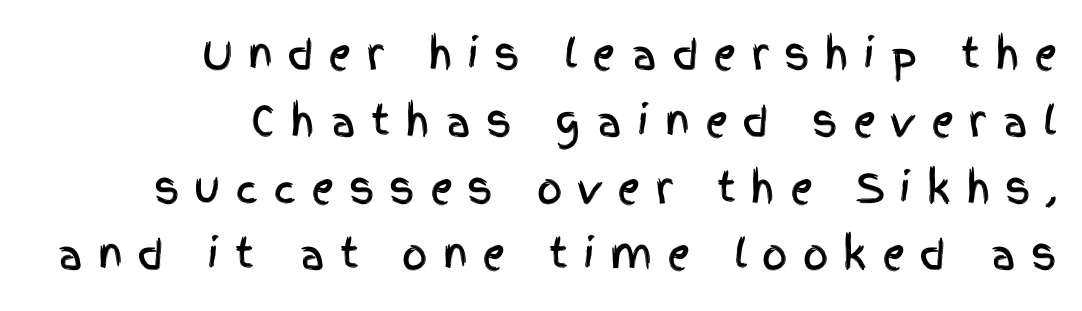
Q: Is the text italic (slanted)? A: No, it is upright.
Q: Is the typeface a serif or a sans-serif typeface? A: Sans-serif.
Q: Is the text underlined? A: No.
Q: How is the paragraph aligned? A: Right-aligned.
Q: Is the spacing between letters normal or unusually wide? A: Unusually wide.
Q: Is the spacing between lines tight, normal or loose? A: Normal.
Q: Width (condensed, normal, or wide)? A: Condensed.
Q: x-height? A: Large.
Q: Monospaced? A: No.
